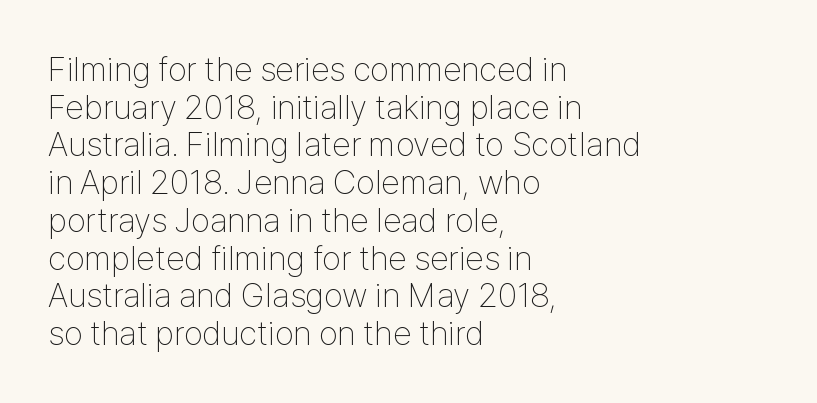
Q: Is the text bold? A: No.
Q: Is the text italic (slanted)? A: No, it is upright.
Q: Is the typeface a serif or a sans-serif typeface? A: Sans-serif.
Q: Is the text underlined? A: No.
Q: How is the paragraph aligned? A: Left-aligned.
Q: Is the spacing between letters normal or unusually wide? A: Normal.
Q: Is the spacing between lines tight, normal or loose? A: Tight.
Q: Width (condensed, normal, or wide)? A: Condensed.
Q: Stroke contrast? A: Low.
Q: x-height? A: Medium.
Q: Monospaced? A: No.
